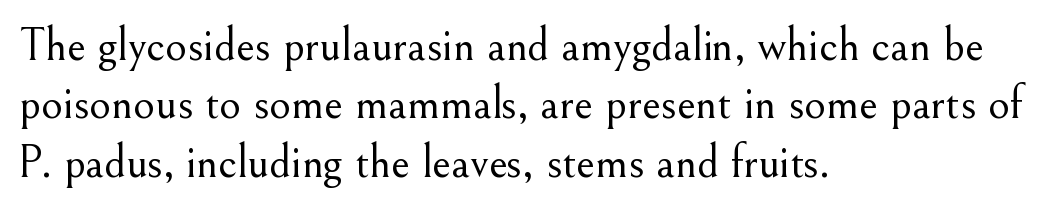
The image shows 47 px light serif type, upright; set left-aligned, line spacing 1.24x, normal letter spacing, not underlined; medium stroke contrast and a small x-height.
